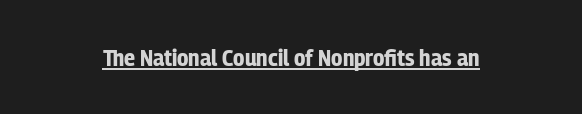
Q: Is the text bold? A: Yes.
Q: Is the text italic (slanted)? A: No, it is upright.
Q: Is the text underlined? A: Yes.
Q: Is the spacing between letters normal or unusually wide? A: Normal.
